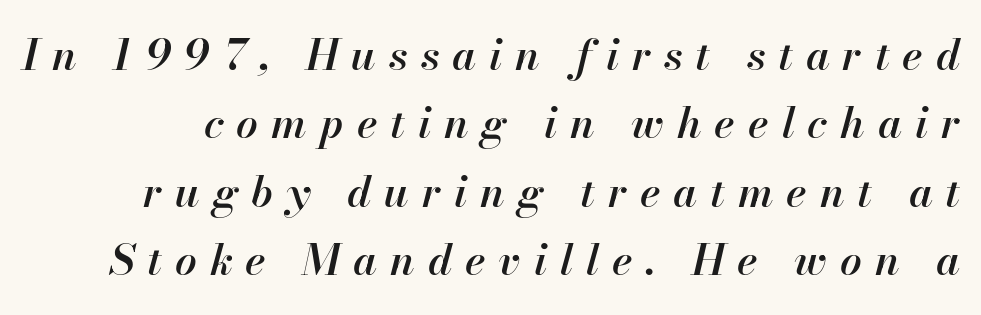
{"italic": "yes", "lean": "right", "slant_degrees": 13, "bold": "semi", "weight": "semibold", "width": "normal", "stroke_contrast": "high", "x_height": "small", "monospaced": "no", "underline": "no", "line_spacing": "normal", "line_spacing_ratio": 1.59, "letter_spacing": "wide", "letter_spacing_em": 0.3, "glyph_px": 43}
